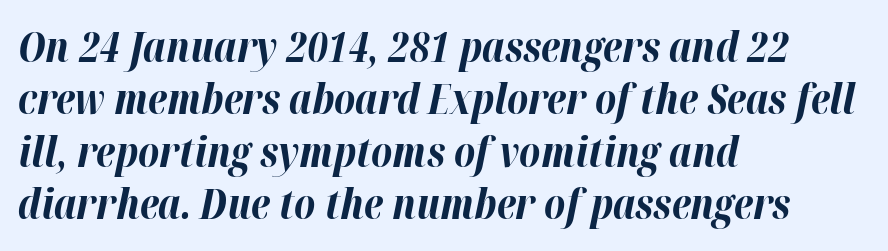
Q: Is the text bold? A: Yes.
Q: Is the text italic (slanted)? A: Yes, it leans right by about 12 degrees.
Q: Is the text underlined? A: No.
Q: How is the paragraph aligned? A: Left-aligned.
Q: Is the spacing between letters normal or unusually wide? A: Normal.
Q: Is the spacing between lines tight, normal or loose? A: Normal.
Q: Width (condensed, normal, or wide)? A: Normal.
Q: Stroke contrast? A: High.
Q: x-height? A: Medium.
Q: Monospaced? A: No.
